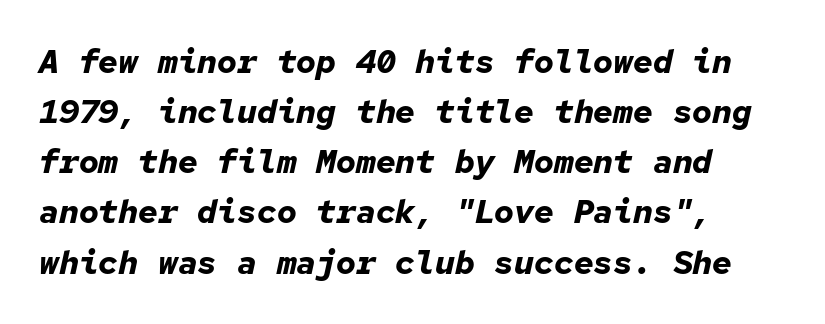
Q: Is the text bold? A: Yes.
Q: Is the text italic (slanted)? A: Yes, it leans right by about 12 degrees.
Q: Is the text underlined? A: No.
Q: Is the spacing between letters normal or unusually wide? A: Normal.
Q: Is the spacing between lines tight, normal or loose? A: Normal.
Q: Width (condensed, normal, or wide)? A: Normal.
Q: Stroke contrast? A: Low.
Q: x-height? A: Medium.
Q: Monospaced? A: Yes.
